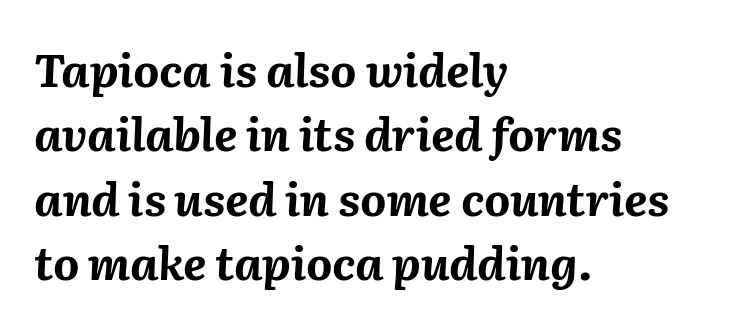
The image shows 45 px bold type, italic (leaning right); set left-aligned, normal line spacing (1.43x), normal letter spacing, not underlined; medium stroke contrast and a medium x-height.
